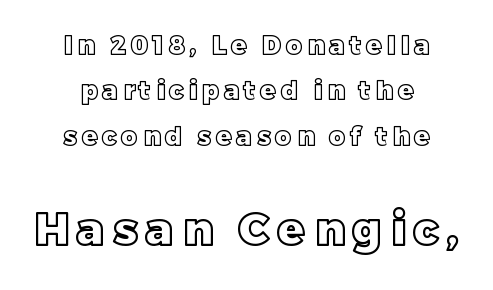
Q: Is the text italic (slanted)? A: No, it is upright.
Q: Is the text underlined? A: No.
Q: How is the paragraph aligned? A: Centered.
Q: Is the spacing between letters normal or unusually wide? A: Unusually wide.
Q: Which block of text is set in a larger size, the first (top) or the second (bottom)? A: The second (bottom) one.
Q: Width (condensed, normal, or wide)? A: Normal.
Q: x-height? A: Large.
Q: Monospaced? A: No.
